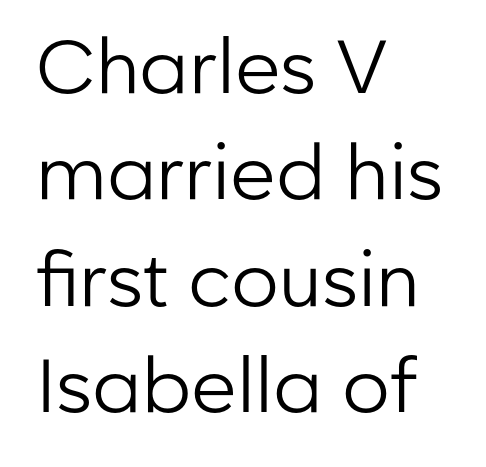
{"serif": "no", "italic": "no", "bold": "no", "weight": "regular", "width": "normal", "stroke_contrast": "low", "x_height": "medium", "monospaced": "no", "underline": "no", "align": "left", "line_spacing": "normal", "line_spacing_ratio": 1.42, "letter_spacing": "normal", "letter_spacing_em": 0.0, "glyph_px": 75}
